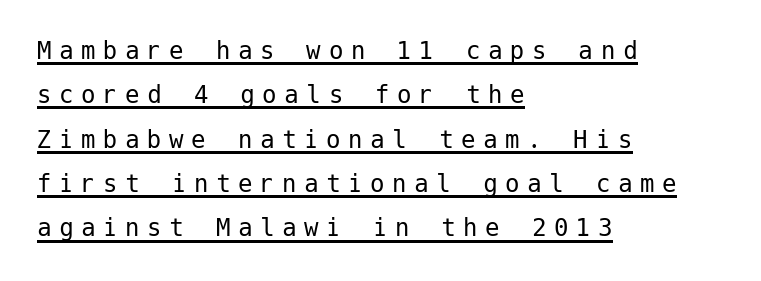
Q: Is the text bold? A: No.
Q: Is the text italic (slanted)? A: No, it is upright.
Q: Is the typeface a serif or a sans-serif typeface? A: Sans-serif.
Q: Is the text underlined? A: Yes.
Q: How is the paragraph aligned? A: Left-aligned.
Q: Is the spacing between letters normal or unusually wide? A: Unusually wide.
Q: Is the spacing between lines tight, normal or loose? A: Normal.
Q: Width (condensed, normal, or wide)? A: Normal.
Q: Stroke contrast? A: Low.
Q: x-height? A: Medium.
